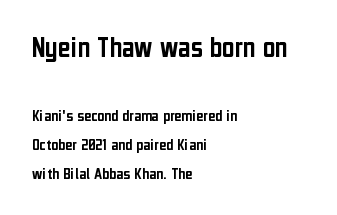
Every character sits straight up, as roman type does. The text block is weighted toward the left margin, trailing off unevenly rightward. Nobody drew a line under any word here. Regarding serifs, this sample does without them. Each letter keeps its own natural width here, so spacing adapts to shape.
